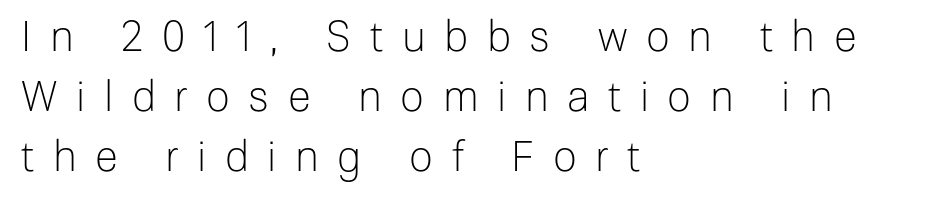
The image shows 42 px light sans-serif type, upright; set left-aligned, normal line spacing (1.43x), unusually wide letter spacing (+0.44 em), not underlined; low stroke contrast and a medium x-height.
